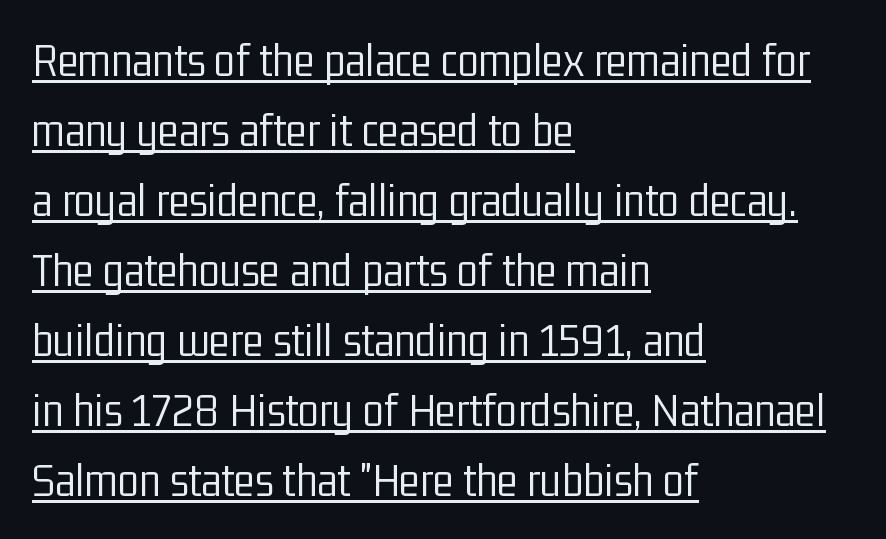
Q: Is the text bold? A: No.
Q: Is the text italic (slanted)? A: No, it is upright.
Q: Is the typeface a serif or a sans-serif typeface? A: Sans-serif.
Q: Is the text underlined? A: Yes.
Q: How is the paragraph aligned? A: Left-aligned.
Q: Is the spacing between letters normal or unusually wide? A: Normal.
Q: Is the spacing between lines tight, normal or loose? A: Normal.
Q: Width (condensed, normal, or wide)? A: Condensed.
Q: Stroke contrast? A: Low.
Q: x-height? A: Medium.
Q: Monospaced? A: No.
